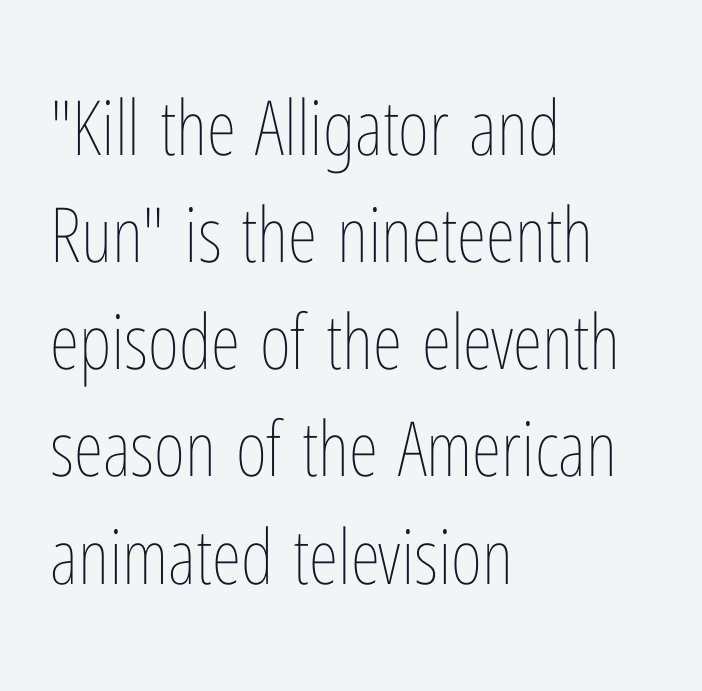
Q: Is the text bold? A: No.
Q: Is the text italic (slanted)? A: No, it is upright.
Q: Is the text underlined? A: No.
Q: How is the paragraph aligned? A: Left-aligned.
Q: Is the spacing between letters normal or unusually wide? A: Normal.
Q: Is the spacing between lines tight, normal or loose? A: Normal.
Q: Width (condensed, normal, or wide)? A: Condensed.
Q: Stroke contrast? A: Low.
Q: x-height? A: Medium.
Q: Monospaced? A: No.
